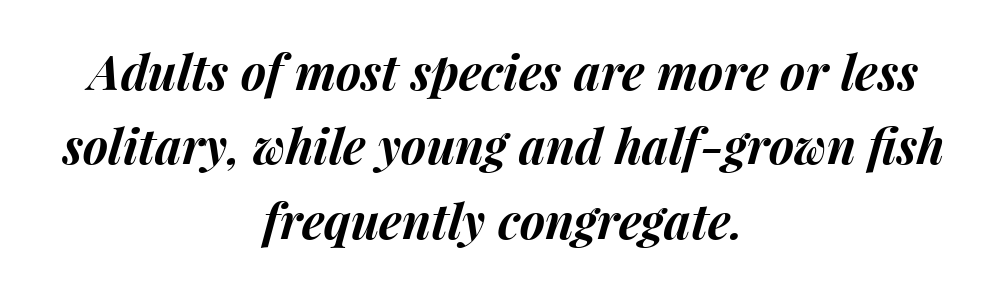
The image shows 48 px bold type, italic (leaning right); set centered, normal line spacing (1.55x), normal letter spacing, not underlined; medium stroke contrast and a medium x-height.
